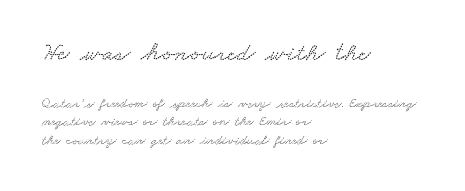
The image shows 26 px text type; set left-aligned, normal line spacing (1.31x), normal letter spacing, not underlined; the first (top) block is 1.86x larger.
